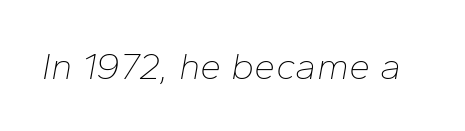
Q: Is the text bold? A: No.
Q: Is the text italic (slanted)? A: Yes, it leans right by about 10 degrees.
Q: Is the text underlined? A: No.
Q: Is the spacing between letters normal or unusually wide? A: Normal.
Q: Width (condensed, normal, or wide)? A: Normal.
Q: Stroke contrast? A: Low.
Q: x-height? A: Medium.
Q: Monospaced? A: No.
